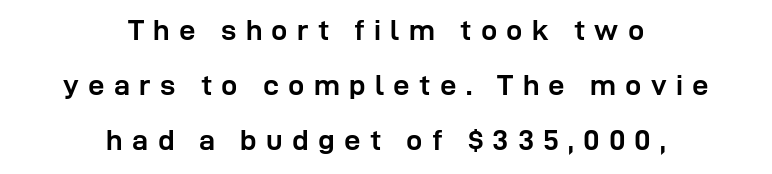
Q: Is the text bold? A: Yes.
Q: Is the text italic (slanted)? A: No, it is upright.
Q: Is the typeface a serif or a sans-serif typeface? A: Sans-serif.
Q: Is the text underlined? A: No.
Q: How is the paragraph aligned? A: Centered.
Q: Is the spacing between letters normal or unusually wide? A: Unusually wide.
Q: Width (condensed, normal, or wide)? A: Normal.
Q: Stroke contrast? A: Low.
Q: x-height? A: Medium.
Q: Monospaced? A: No.
